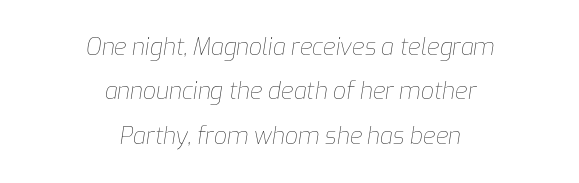
The face used here has a pronounced slope to its letters. Unbolded letterforms with no extra heft. Notice how the passage keeps no hard edge, just a central spine. Underlining? Definitely not there. Quick note: interline space is abundant.
